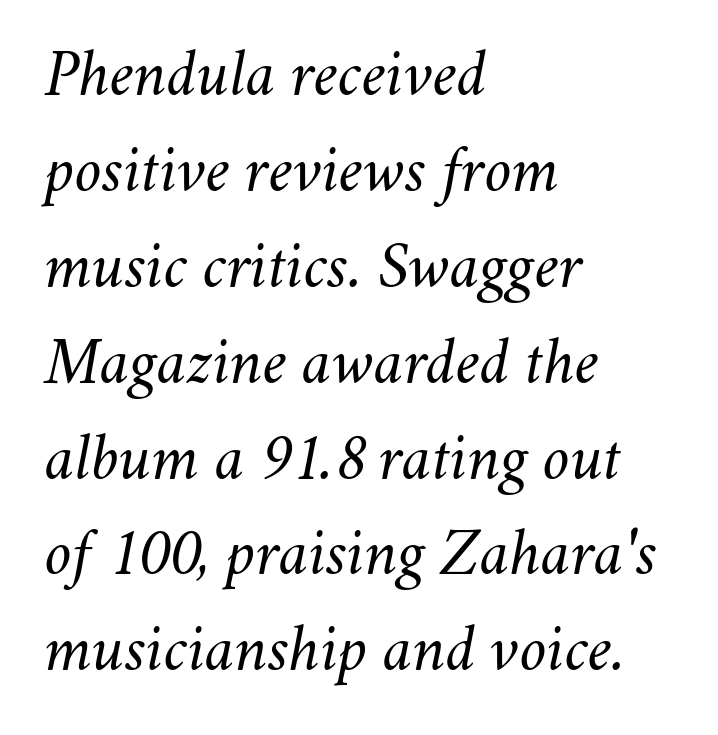
{"italic": "yes", "lean": "right", "slant_degrees": 11, "bold": "no", "weight": "light", "width": "normal", "stroke_contrast": "medium", "x_height": "small", "monospaced": "no", "underline": "no", "align": "left", "line_spacing": "normal", "line_spacing_ratio": 1.41, "letter_spacing": "normal", "letter_spacing_em": 0.0, "glyph_px": 68}
